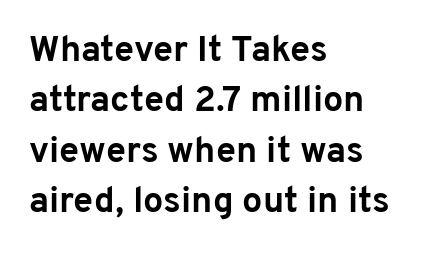
This sample uses plain, unmodified letter spacing. Spacing verdict: proportional, widths tailored to each character. Regarding leading, the lines here are spaced in the standard way. The string is rendered with underlining switched off. A dark, heavy texture on the line: the type is bold.
